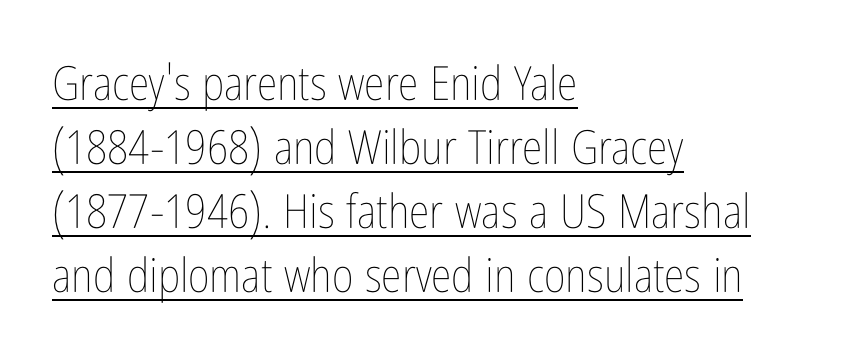
{"italic": "no", "bold": "no", "weight": "thin", "width": "condensed", "stroke_contrast": "low", "x_height": "medium", "monospaced": "no", "underline": "yes", "align": "left", "line_spacing": "normal", "line_spacing_ratio": 1.36, "letter_spacing": "normal", "letter_spacing_em": 0.0, "glyph_px": 47}
